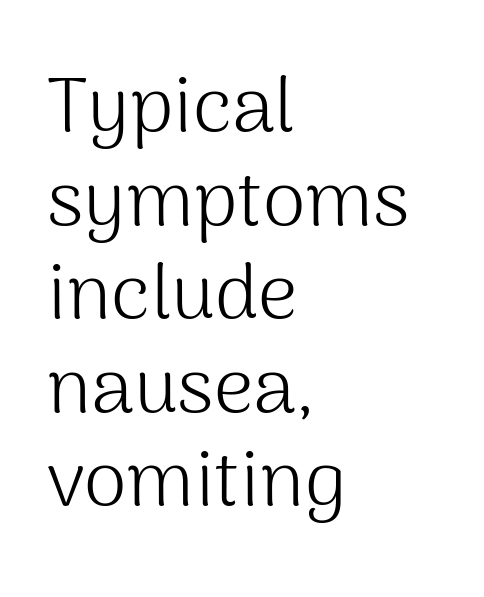
{"serif": "no", "italic": "no", "bold": "no", "weight": "light", "width": "normal", "stroke_contrast": "medium", "x_height": "medium", "monospaced": "no", "underline": "no", "align": "left", "line_spacing_ratio": 1.2, "letter_spacing": "normal", "letter_spacing_em": 0.0, "glyph_px": 78}
